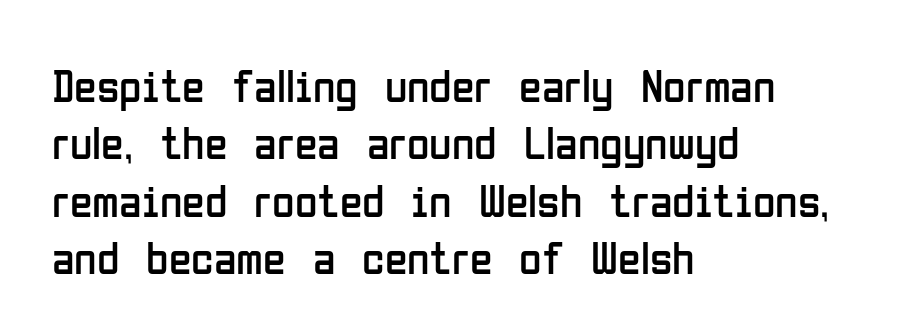
The image shows 46 px regular-weight, condensed sans-serif type, upright; set left-aligned, normal line spacing (1.25x), normal letter spacing, not underlined; low stroke contrast and a medium x-height.
